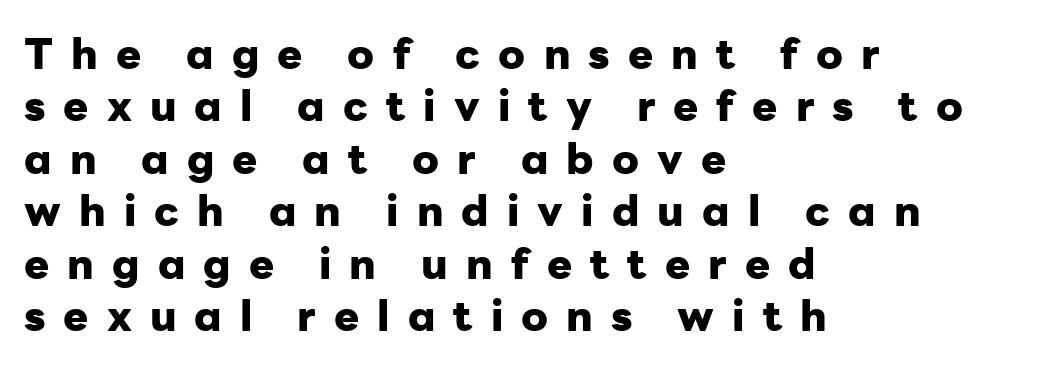
{"serif": "no", "italic": "no", "bold": "yes", "weight": "heavy", "width": "normal", "stroke_contrast": "low", "x_height": "medium", "monospaced": "no", "underline": "no", "align": "left", "line_spacing": "normal", "line_spacing_ratio": 1.25, "letter_spacing": "wide", "letter_spacing_em": 0.43, "glyph_px": 42}
